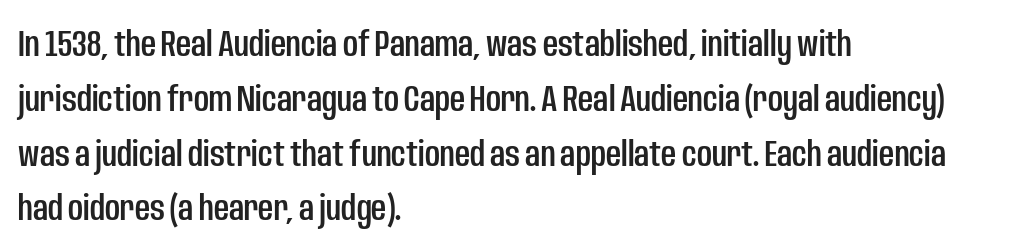
Q: Is the text italic (slanted)? A: No, it is upright.
Q: Is the typeface a serif or a sans-serif typeface? A: Sans-serif.
Q: Is the text underlined? A: No.
Q: How is the paragraph aligned? A: Left-aligned.
Q: Is the spacing between letters normal or unusually wide? A: Normal.
Q: Is the spacing between lines tight, normal or loose? A: Normal.
Q: Width (condensed, normal, or wide)? A: Condensed.
Q: Stroke contrast? A: Low.
Q: x-height? A: Large.
Q: Monospaced? A: No.
